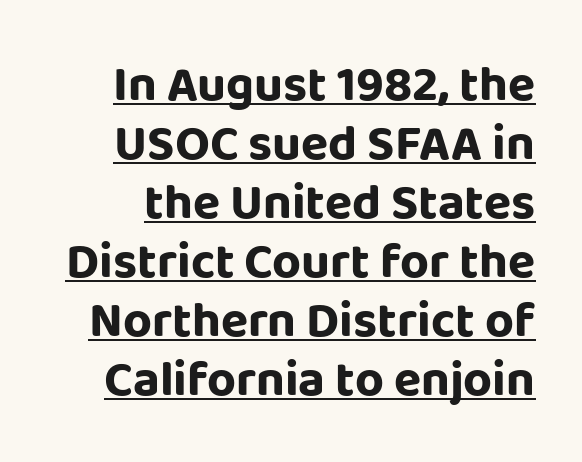
The image shows 50 px bold sans-serif type, upright; set line spacing 1.18x, normal letter spacing, underlined; low stroke contrast and a large x-height.
